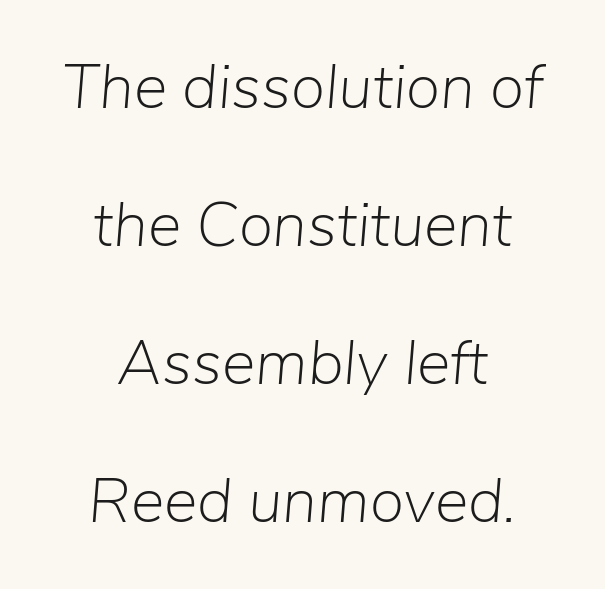
The image shows 63 px light type, italic (leaning right); set centered, loose line spacing (2.19x), normal letter spacing, not underlined; low stroke contrast and a medium x-height.
